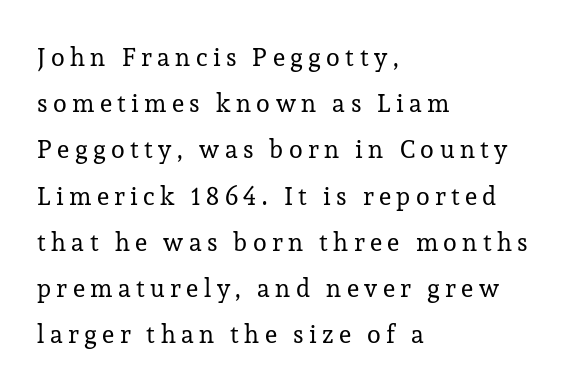
The image shows 25 px text type, upright; set left-aligned, line spacing 1.85x, unusually wide letter spacing (+0.22 em), not underlined.
